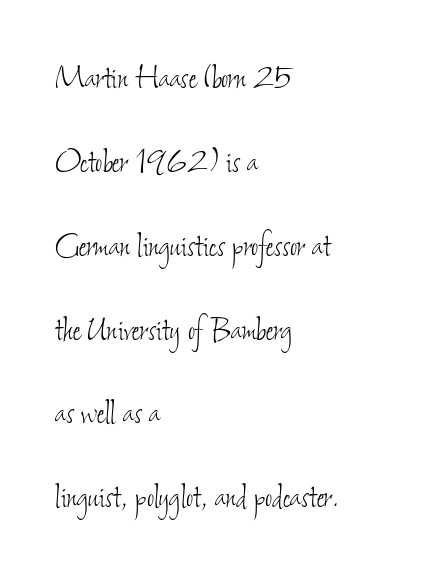
The gap between lines stays unmarked. Alignment: flush left. Is this a heavy cut? Hardly; it is regular or lighter. Note the varied advance widths — an 'i' is clearly narrower than an 'm'. A typesetter would call this zero additional tracking. The passage shown stacks its lines with a broad gap.
